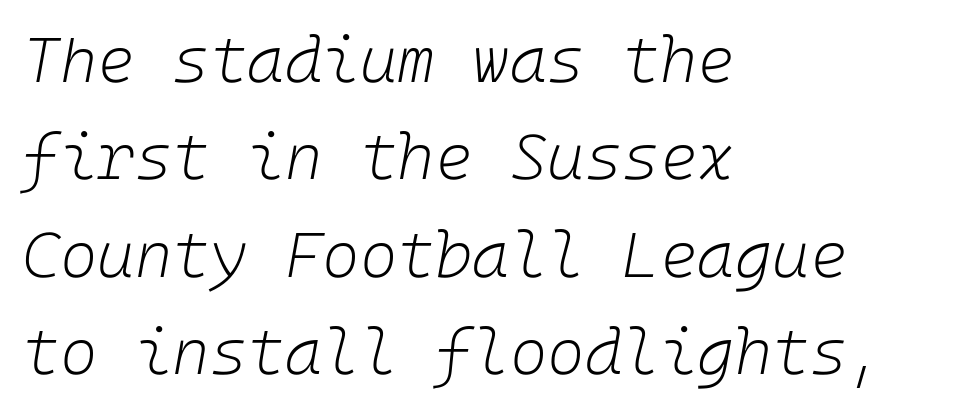
Posture: slanted. Interline gaps are of average width in this sample. The cut favours lightness, reaching ordinary text weight at its darkest. This rendering leaves character spacing at its baseline value.
